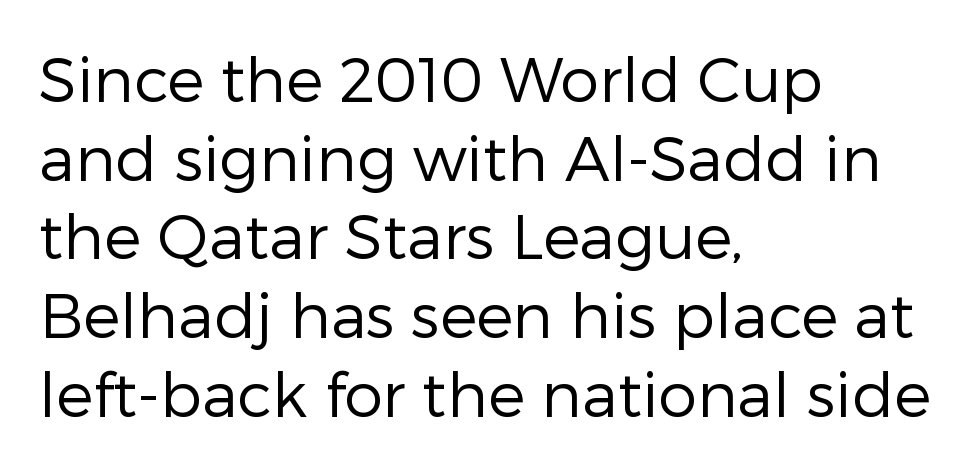
The image shows 62 px regular-weight sans-serif type, upright; set left-aligned, normal line spacing (1.27x), normal letter spacing, not underlined; low stroke contrast and a medium x-height.
